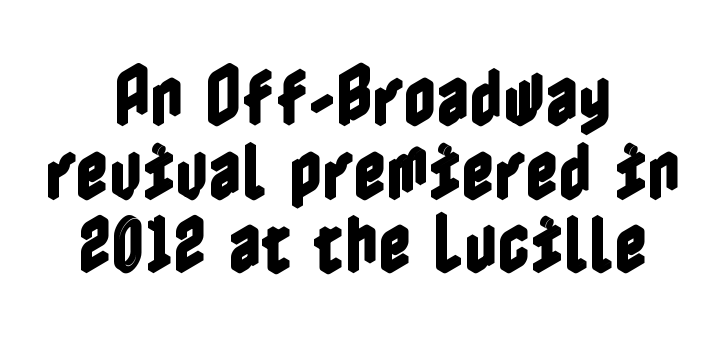
Q: Is the text italic (slanted)? A: No, it is upright.
Q: Is the text underlined? A: No.
Q: How is the paragraph aligned? A: Centered.
Q: Is the spacing between letters normal or unusually wide? A: Normal.
Q: Is the spacing between lines tight, normal or loose? A: Tight.
Q: Width (condensed, normal, or wide)? A: Condensed.
Q: x-height? A: Medium.
